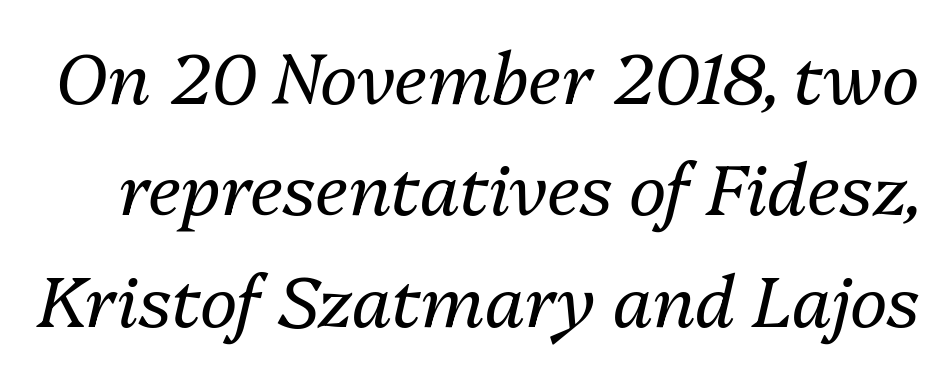
Q: Is the text bold? A: No.
Q: Is the text italic (slanted)? A: Yes, it leans right by about 13 degrees.
Q: Is the text underlined? A: No.
Q: Is the spacing between letters normal or unusually wide? A: Normal.
Q: Is the spacing between lines tight, normal or loose? A: Normal.
Q: Width (condensed, normal, or wide)? A: Normal.
Q: Stroke contrast? A: Medium.
Q: x-height? A: Medium.
Q: Monospaced? A: No.
